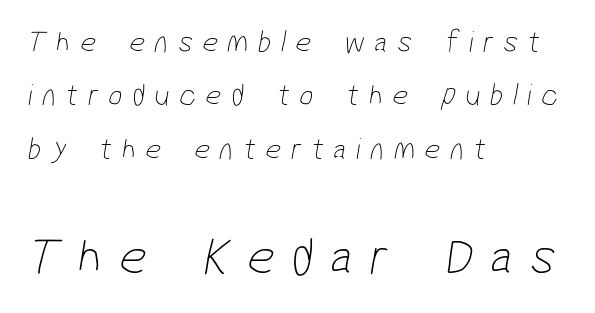
{"serif": "no", "bold": "no", "weight": "thin", "width": "condensed", "stroke_contrast": "low", "x_height": "medium", "monospaced": "no", "underline": "no", "align": "left", "line_spacing_ratio": 1.72, "letter_spacing": "wide", "letter_spacing_em": 0.31, "larger_block": "second", "size_ratio": 1.74, "glyph_px": 54}
